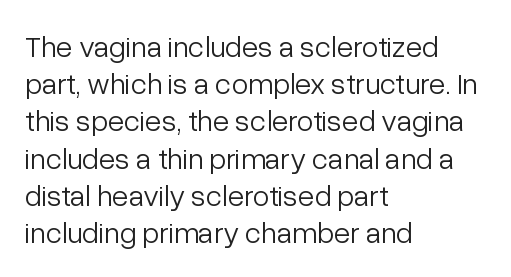
Each line starts at the same left margin while the right side varies. These lines keep a tight, regular rhythm from letter to letter. Note the varied advance widths — an 'i' is clearly narrower than an 'm'. The typesetting does not lean heavy: it is not bold. Rule under the text: the space is simply empty. Letterform terminals end flat and unadorned throughout the passage.
